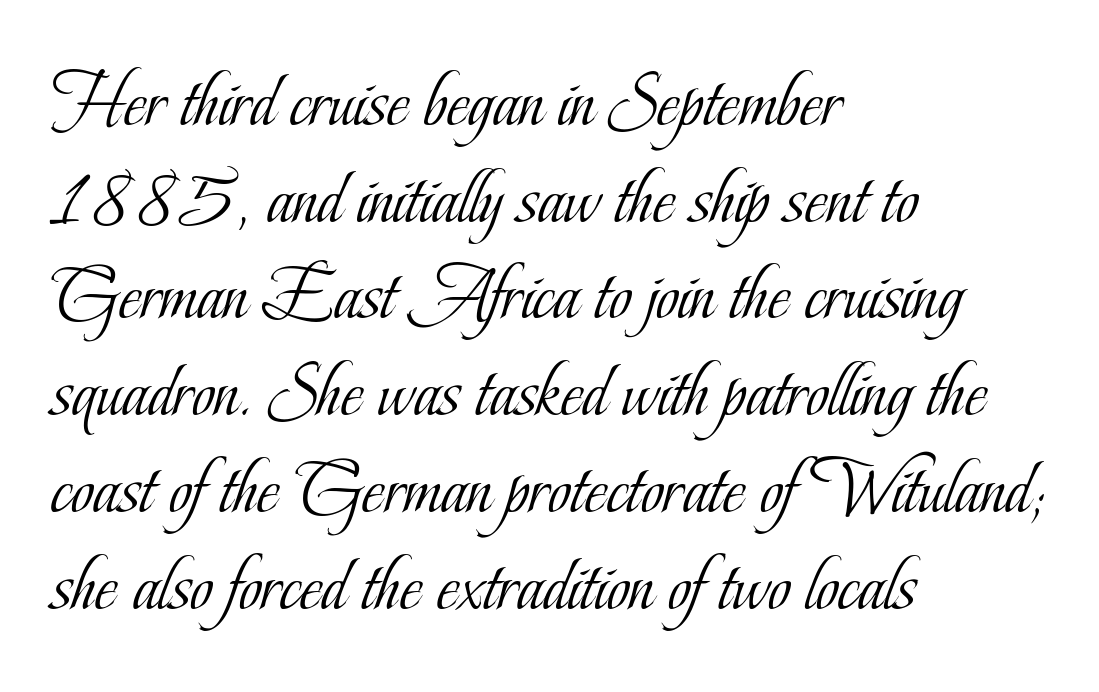
Typeset ragged right — the left edge is the straight one. The letters advance in unequal steps, a hallmark of proportional type. On a weight scale, this lands at 450 or below. Any mark beneath the type? The region is blank. Classification — serif.
